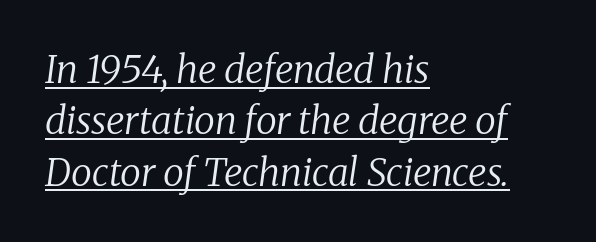
{"serif": "yes", "italic": "yes", "lean": "right", "slant_degrees": 8, "bold": "no", "weight": "regular", "width": "normal", "stroke_contrast": "low", "x_height": "medium", "monospaced": "no", "underline": "yes", "align": "left", "line_spacing": "normal", "line_spacing_ratio": 1.35, "letter_spacing": "normal", "letter_spacing_em": 0.0, "glyph_px": 38}
